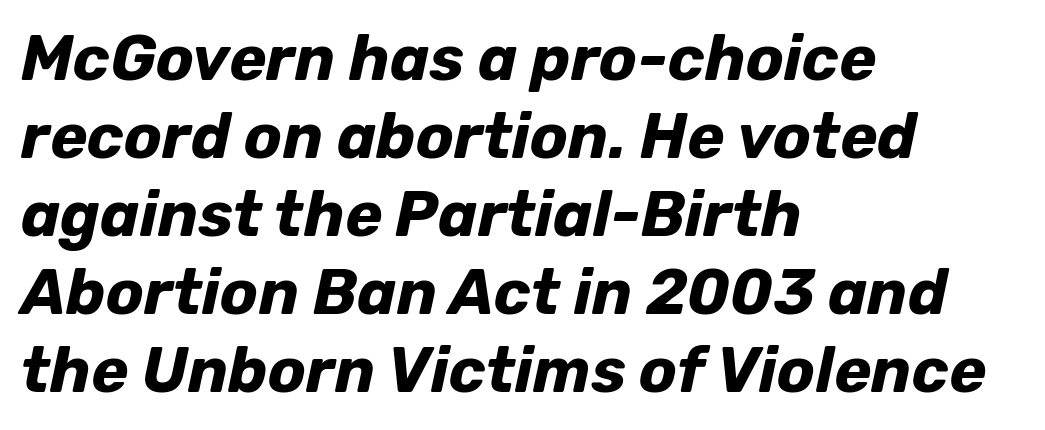
You can tell it's italic because the verticals aren't actually vertical. Tracking here is standard; glyphs follow each other at the usual distance. The glyphs are unaccompanied by any horizontal stroke below them. Line starts are locked; line ends wander.
